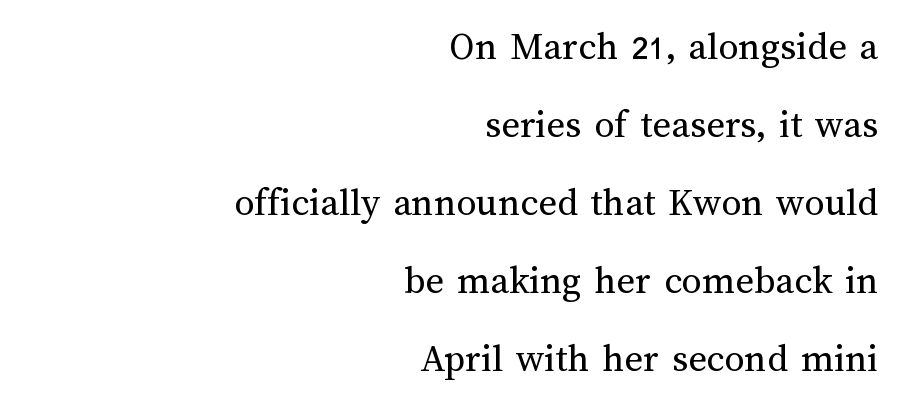
Q: Is the text bold? A: No.
Q: Is the text italic (slanted)? A: No, it is upright.
Q: Is the text underlined? A: No.
Q: How is the paragraph aligned? A: Right-aligned.
Q: Is the spacing between letters normal or unusually wide? A: Normal.
Q: Is the spacing between lines tight, normal or loose? A: Loose.
Q: Width (condensed, normal, or wide)? A: Normal.
Q: Stroke contrast? A: Medium.
Q: x-height? A: Medium.
Q: Monospaced? A: No.
